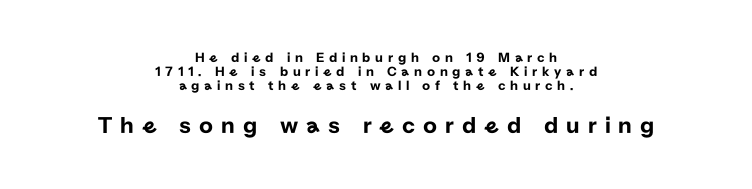
{"italic": "no", "underline": "no", "align": "center", "line_spacing": "tight", "line_spacing_ratio": 1.0, "letter_spacing": "wide", "letter_spacing_em": 0.33, "larger_block": "second", "size_ratio": 1.71, "glyph_px": 24}
